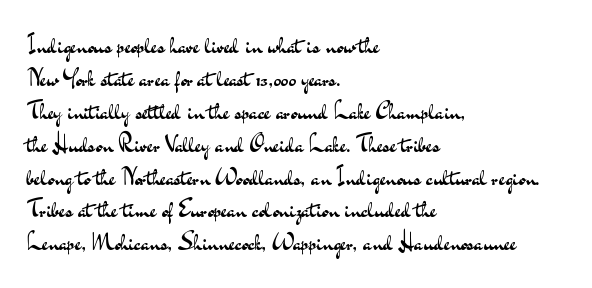
These lines stack with their left ends in a neat column. Letters rest on an invisible, unmarked baseline. The lines sit at an ordinary, default distance from one another. No letter is thick-stroked: the sample isn't bold. Default kerning and tracking; the words read as compact shapes.
